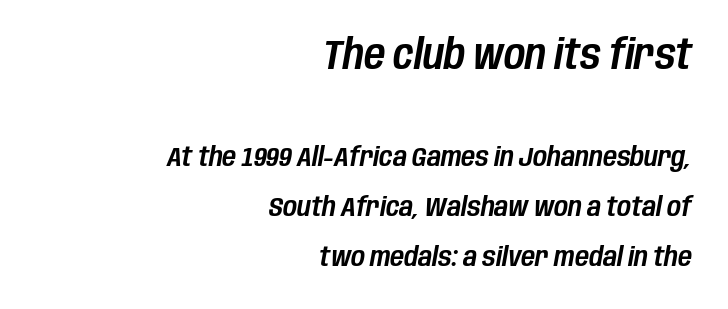
Looking at the ascenders, they clearly lean. The passage shown is typed in a proportional face where columns would drift. The first block has been scaled up relative to the second. The letterforms sit shoulder to shoulder at normal distance. The lines in this sample share a right terminus and differ only in where they begin.
